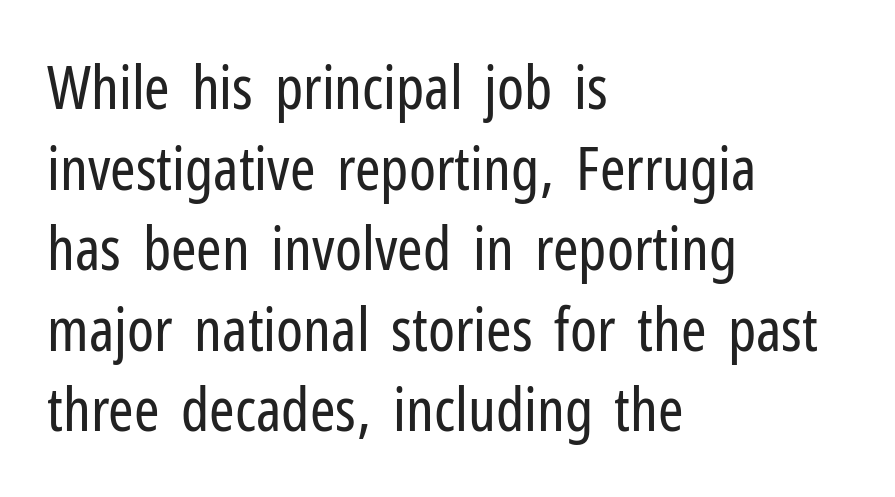
Q: Is the text bold? A: No.
Q: Is the text italic (slanted)? A: No, it is upright.
Q: Is the typeface a serif or a sans-serif typeface? A: Sans-serif.
Q: Is the text underlined? A: No.
Q: How is the paragraph aligned? A: Left-aligned.
Q: Is the spacing between letters normal or unusually wide? A: Normal.
Q: Is the spacing between lines tight, normal or loose? A: Normal.
Q: Width (condensed, normal, or wide)? A: Condensed.
Q: Stroke contrast? A: Low.
Q: x-height? A: Medium.
Q: Monospaced? A: No.
